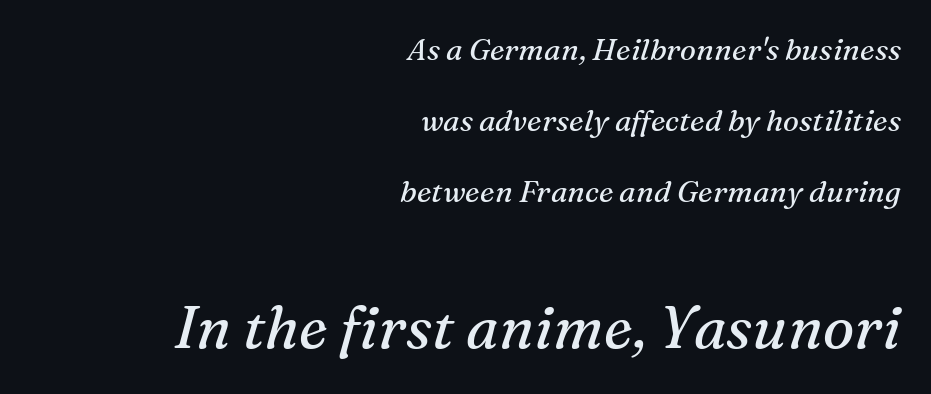
The image shows 59 px regular-weight serif type, italic (leaning right); set right-aligned, loose line spacing (2.36x), normal letter spacing, not underlined; the second (bottom) block is 1.97x larger; medium stroke contrast and a medium x-height.
